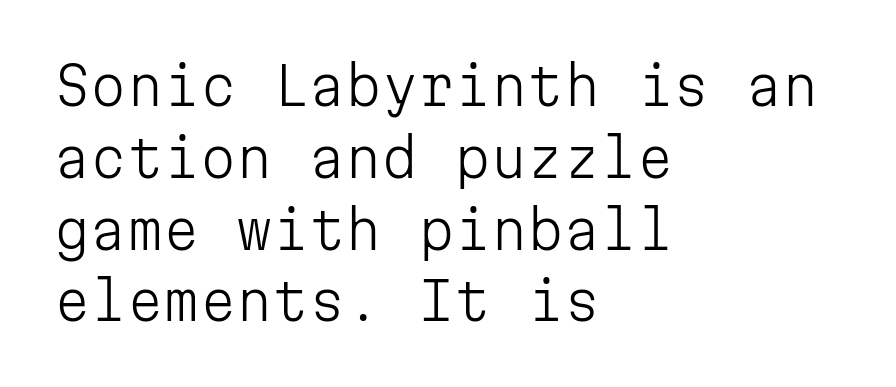
The letters look calm and open, with moderate or lighter stems. A typesetter would call this monospace, since all characters share one set width. Tracking here is standard; glyphs follow each other at the usual distance. These lines were composed using upright roman letters. Any mark beneath the type? The region is blank. Look at the bottom of the vertical strokes: they stop flat, with no serifs.
